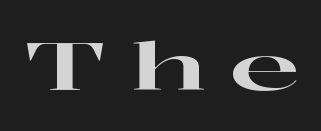
Observe the wide spacing: letters keep a clear distance from each other. These lines were composed using upright roman letters. Decoration check: the copy has no underline. Spacing verdict: proportional, widths tailored to each character. The passage shown is typeset with a serif family.
